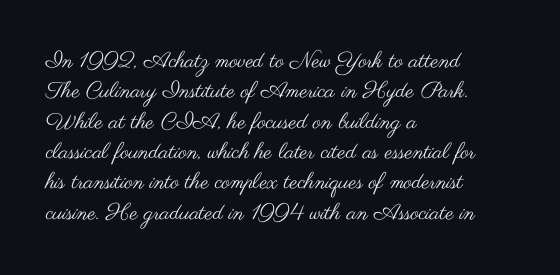
A quiet, ordinary-to-light weight characterises the typeface. The text block is weighted toward the left margin, trailing off unevenly rightward. This rendering leaves character spacing at its baseline value. The strip under each line holds only bare page.
